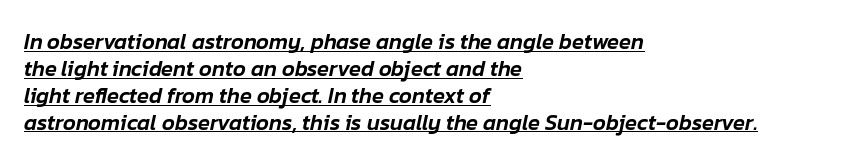
The image shows 22 px text type, italic (leaning right); set left-aligned, line spacing 1.22x, normal letter spacing, underlined.
